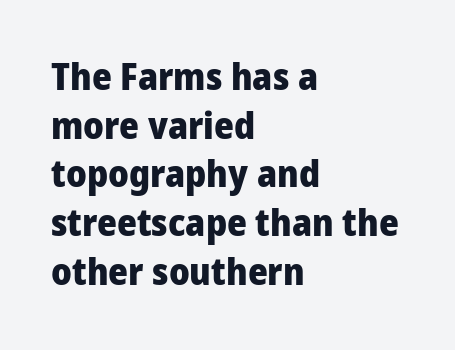
{"serif": "no", "italic": "no", "bold": "yes", "weight": "heavy", "width": "condensed", "stroke_contrast": "low", "x_height": "large", "monospaced": "no", "underline": "no", "align": "left", "line_spacing": "normal", "line_spacing_ratio": 1.28, "letter_spacing": "normal", "letter_spacing_em": 0.0, "glyph_px": 38}
